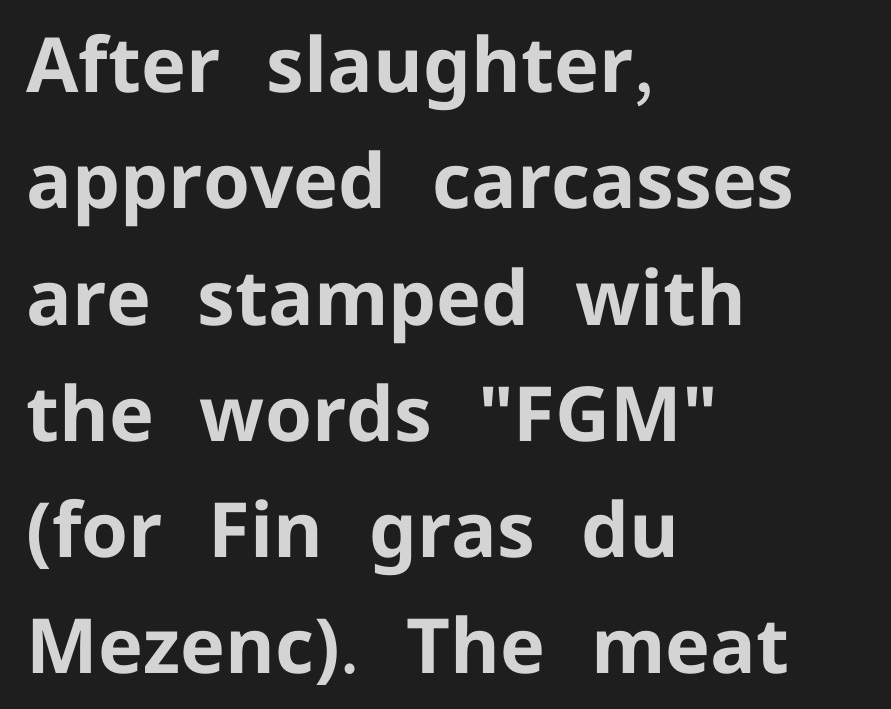
The image shows 76 px bold sans-serif type, upright; set left-aligned, normal line spacing (1.53x), normal letter spacing, not underlined; low stroke contrast and a medium x-height.
